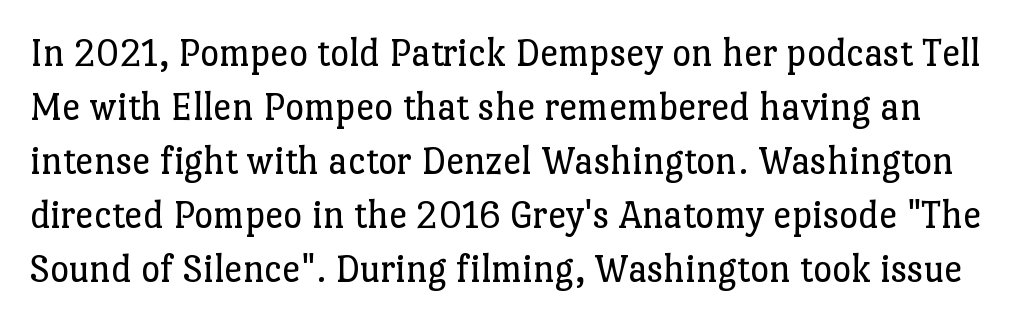
The image shows 41 px regular-weight serif type, upright; set normal line spacing (1.32x), normal letter spacing, not underlined; low stroke contrast and a medium x-height.
